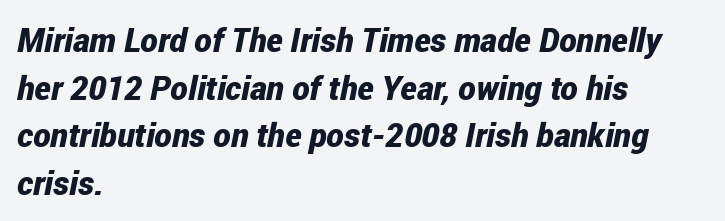
{"italic": "yes", "lean": "right", "slant_degrees": 12, "bold": "yes", "weight": "bold", "width": "condensed", "stroke_contrast": "low", "x_height": "medium", "monospaced": "no", "underline": "no", "align": "left", "line_spacing": "normal", "line_spacing_ratio": 1.44, "letter_spacing": "normal", "letter_spacing_em": 0.0, "glyph_px": 33}
